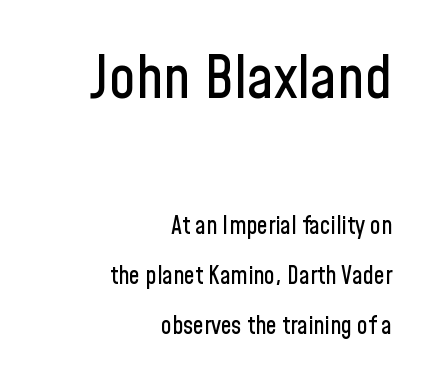
The emphasis by scale lands on block number one, above. Quick note: underline off. This sample uses an upright cut, with every glyph sitting square on the baseline. Does extra space separate the letters? No, they use regular spacing. Observe the absence of serifs on each vertical stroke in this sample. Is there much room between lines? Yes — plenty of vertical air separates them.
